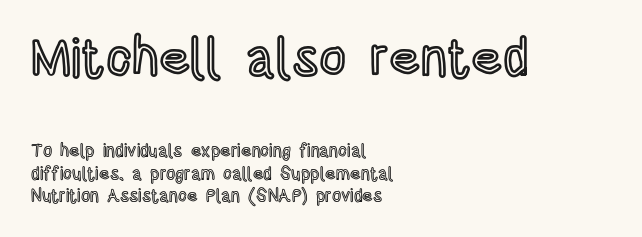
{"italic": "no", "width": "condensed", "x_height": "large", "monospaced": "no", "underline": "no", "align": "left", "line_spacing": "normal", "line_spacing_ratio": 1.27, "letter_spacing": "normal", "letter_spacing_em": 0.0, "larger_block": "first", "size_ratio": 2.94, "glyph_px": 53}
